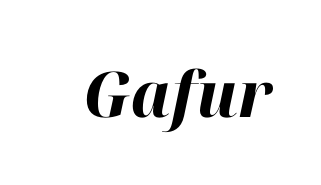
Do the characters align in a grid? No, the font is proportional. Is the type bold? Yes — the strokes are clearly thick and heavy. Emphasis-style slanted type is in use. A bare baseline throughout the passage. There is no visible air inserted between adjacent glyphs.
